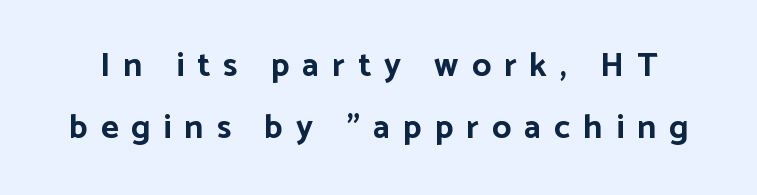
The font family rendered here belongs to the sans-serif group. Think of a printed novel: that variable character pitch is what you see here. The letters stand straight up with perfectly vertical stems. In terms of letterspacing, this is a distinctly airy, spread setting.
